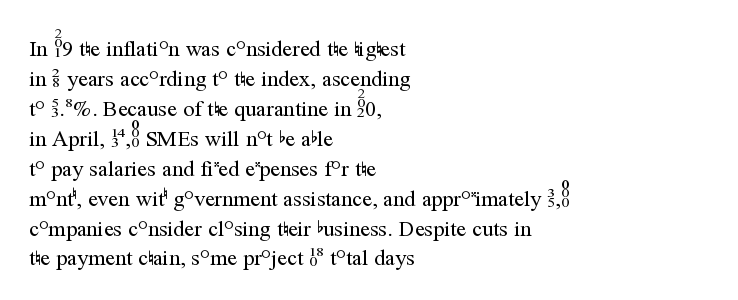
Q: Is the text bold? A: No.
Q: Is the text italic (slanted)? A: No, it is upright.
Q: Is the text underlined? A: No.
Q: How is the paragraph aligned? A: Left-aligned.
Q: Is the spacing between letters normal or unusually wide? A: Normal.
Q: Is the spacing between lines tight, normal or loose? A: Normal.
